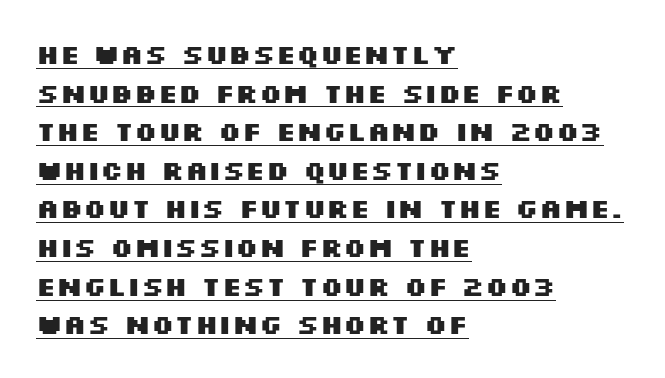
Q: Is the text bold? A: Yes.
Q: Is the text italic (slanted)? A: No, it is upright.
Q: Is the text underlined? A: Yes.
Q: How is the paragraph aligned? A: Left-aligned.
Q: Is the spacing between letters normal or unusually wide? A: Normal.
Q: Is the spacing between lines tight, normal or loose? A: Normal.
